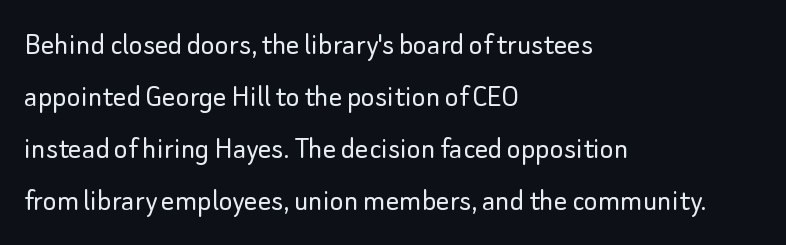
The image shows 33 px light sans-serif type, upright; set left-aligned, normal line spacing (1.58x), normal letter spacing, not underlined; low stroke contrast and a small x-height.
